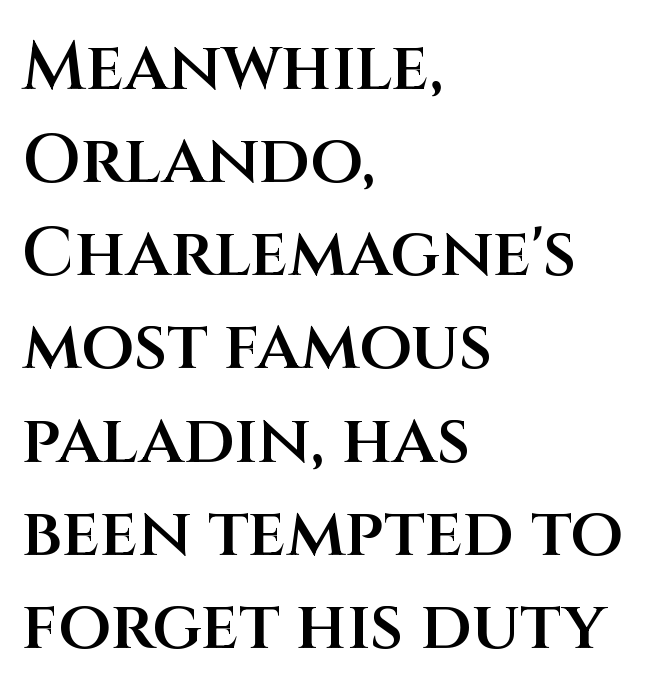
{"serif": "no", "italic": "no", "bold": "semi", "weight": "semibold", "width": "normal", "stroke_contrast": "medium", "x_height": "large", "monospaced": "no", "underline": "no", "align": "left", "line_spacing": "normal", "line_spacing_ratio": 1.37, "letter_spacing": "normal", "letter_spacing_em": 0.0, "glyph_px": 68}
